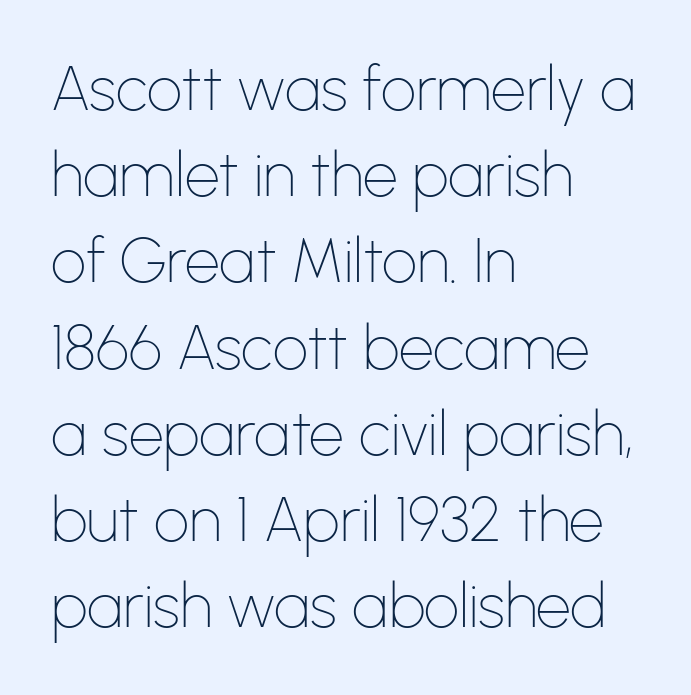
{"serif": "no", "italic": "no", "bold": "no", "weight": "thin", "width": "normal", "stroke_contrast": "low", "x_height": "medium", "monospaced": "no", "underline": "no", "align": "left", "line_spacing": "normal", "line_spacing_ratio": 1.39, "letter_spacing": "normal", "letter_spacing_em": 0.0, "glyph_px": 62}
